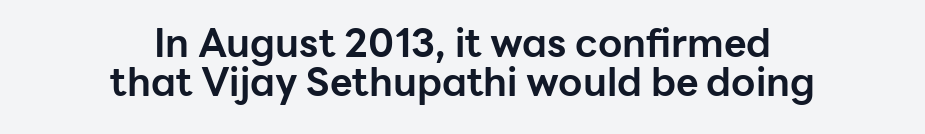
The image shows 39 px bold sans-serif type, upright; set centered, tight line spacing (1.01x), normal letter spacing, not underlined; low stroke contrast and a medium x-height.
